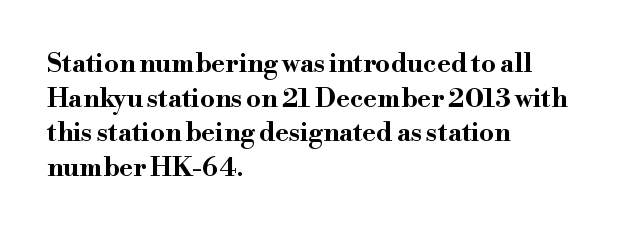
Q: Is the text bold? A: Yes.
Q: Is the text italic (slanted)? A: No, it is upright.
Q: Is the text underlined? A: No.
Q: How is the paragraph aligned? A: Left-aligned.
Q: Is the spacing between letters normal or unusually wide? A: Normal.
Q: Is the spacing between lines tight, normal or loose? A: Normal.
